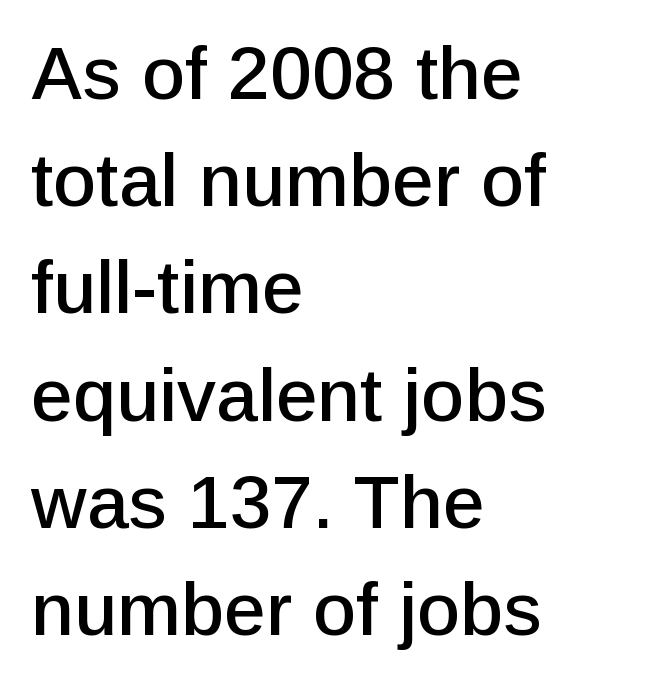
There is no visible air inserted between adjacent glyphs. Unlike a traditional serif, this face leaves its strokes unadorned. The baseline area is clear. The rag falls on the right side of this text block.
